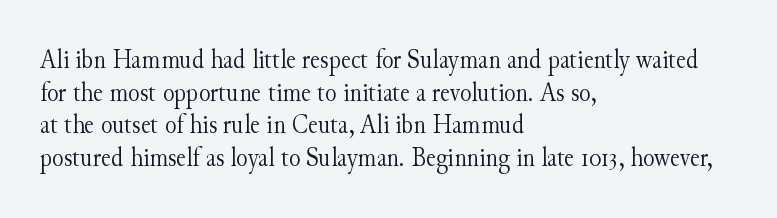
The image shows 27 px text type, upright; set left-aligned, line spacing 1.21x, normal letter spacing, not underlined.
